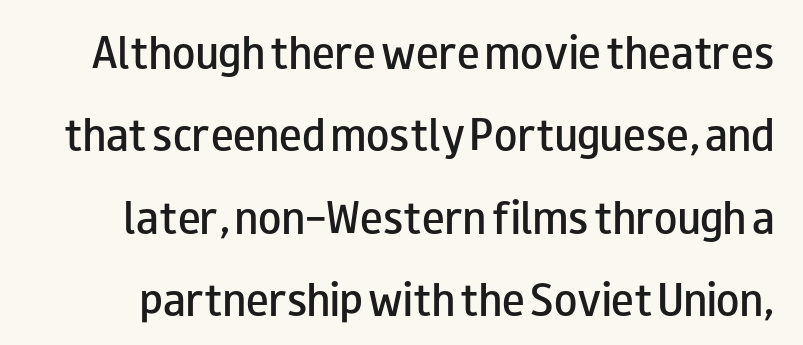
{"serif": "no", "italic": "no", "bold": "semi", "weight": "semibold", "width": "wide", "stroke_contrast": "low", "x_height": "small", "monospaced": "no", "underline": "no", "line_spacing": "loose", "line_spacing_ratio": 2.17, "letter_spacing": "normal", "letter_spacing_em": 0.0, "glyph_px": 38}
